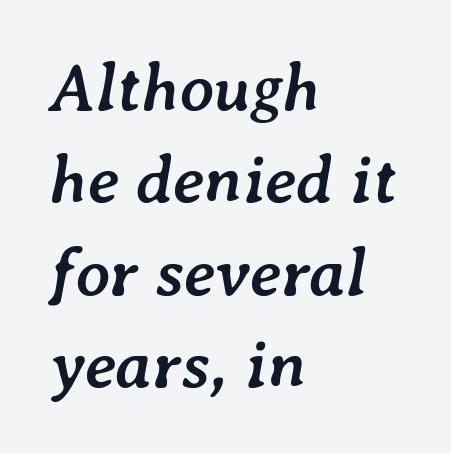
The image shows 67 px semibold type, italic (leaning right); set left-aligned, normal line spacing (1.38x), normal letter spacing, not underlined; low stroke contrast and a medium x-height.
